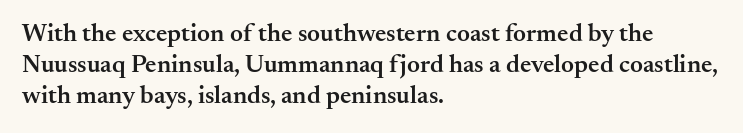
{"italic": "no", "bold": "semi", "underline": "no", "align": "left", "line_spacing": "normal", "line_spacing_ratio": 1.25, "letter_spacing": "normal", "letter_spacing_em": 0.0, "glyph_px": 25}
